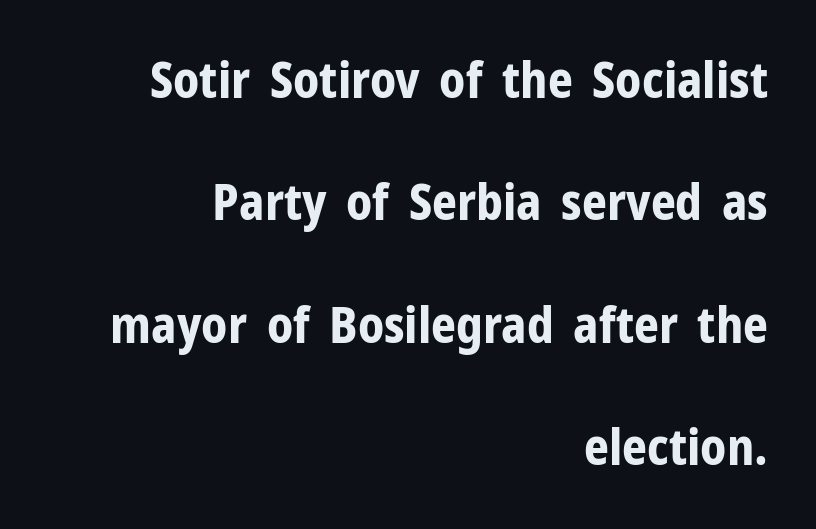
Q: Is the text bold? A: Yes.
Q: Is the text italic (slanted)? A: No, it is upright.
Q: Is the typeface a serif or a sans-serif typeface? A: Sans-serif.
Q: Is the text underlined? A: No.
Q: How is the paragraph aligned? A: Right-aligned.
Q: Is the spacing between letters normal or unusually wide? A: Normal.
Q: Is the spacing between lines tight, normal or loose? A: Loose.
Q: Width (condensed, normal, or wide)? A: Normal.
Q: Stroke contrast? A: Low.
Q: x-height? A: Medium.
Q: Monospaced? A: No.
